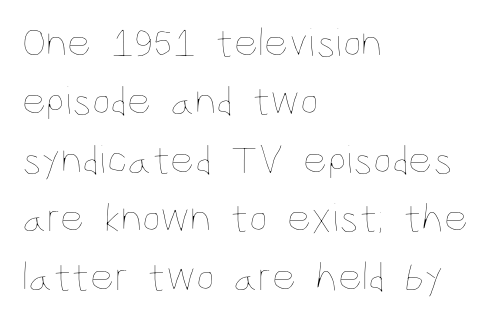
Summary of vertical rhythm: regular, with standard interline spacing. If you drew a ruler down the left edge, every line would touch it. The passage shown is not bold in any degree. The letters advance in unequal steps, a hallmark of proportional type. Beneath every word, the page is bare.
